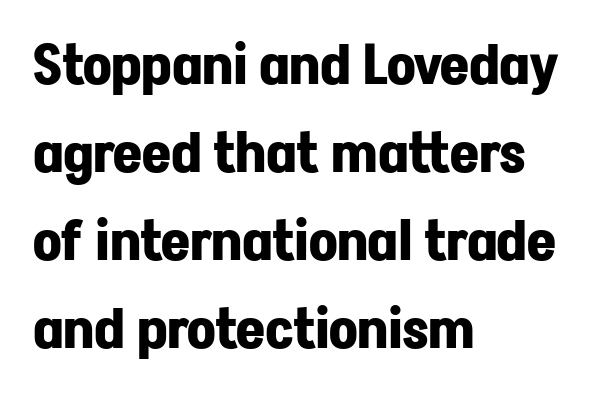
The image shows 56 px bold sans-serif type, upright; set left-aligned, normal line spacing (1.57x), normal letter spacing, not underlined; low stroke contrast and a medium x-height.
